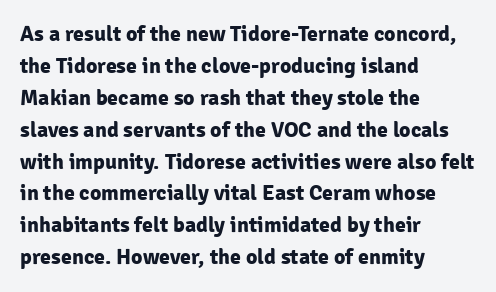
Q: Is the text bold? A: Yes.
Q: Is the text italic (slanted)? A: No, it is upright.
Q: Is the text underlined? A: No.
Q: How is the paragraph aligned? A: Left-aligned.
Q: Is the spacing between letters normal or unusually wide? A: Normal.
Q: Is the spacing between lines tight, normal or loose? A: Normal.
